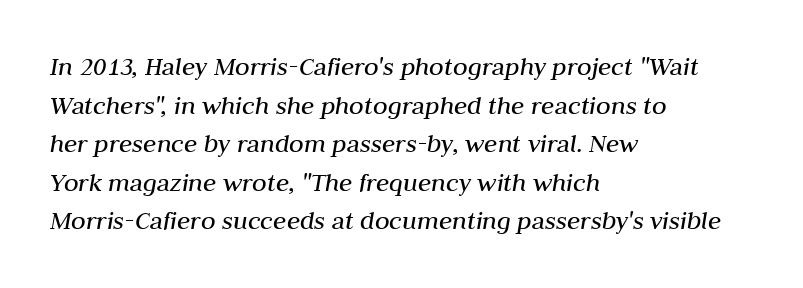
Q: Is the text bold? A: No.
Q: Is the text italic (slanted)? A: Yes, it leans right by about 10 degrees.
Q: Is the text underlined? A: No.
Q: How is the paragraph aligned? A: Left-aligned.
Q: Is the spacing between letters normal or unusually wide? A: Normal.
Q: Is the spacing between lines tight, normal or loose? A: Normal.
